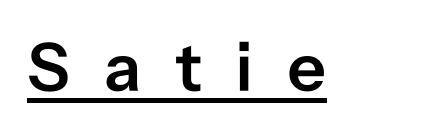
This is roman type, the default non-slanted kind. This sample has the flowing, uneven cadence of proportional lettering. Between one letter and the next there's a generous, obvious gap. The font family rendered here belongs to the sans-serif group. The typesetter has applied underlining to the passage shown.
